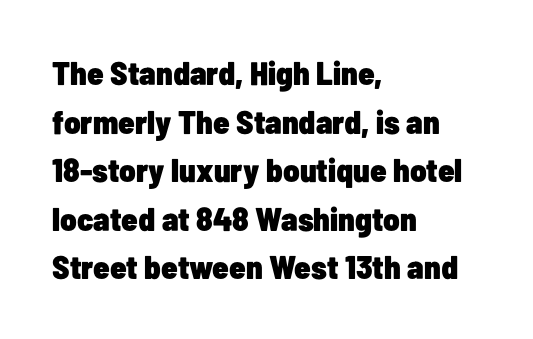
{"serif": "no", "italic": "no", "bold": "yes", "weight": "heavy", "width": "condensed", "stroke_contrast": "low", "x_height": "medium", "monospaced": "no", "underline": "no", "align": "left", "line_spacing": "normal", "line_spacing_ratio": 1.47, "letter_spacing": "normal", "letter_spacing_em": 0.0, "glyph_px": 33}
